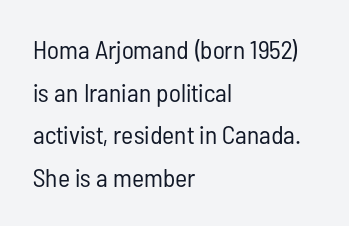
The image shows 26 px text type, upright; set left-aligned, normal line spacing (1.64x), normal letter spacing, not underlined.
